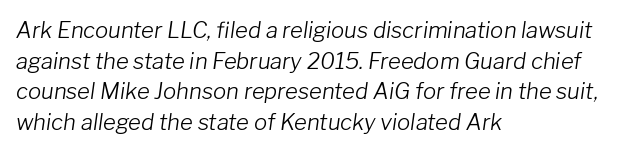
{"italic": "yes", "lean": "right", "slant_degrees": 8, "bold": "no", "underline": "no", "align": "left", "line_spacing": "normal", "line_spacing_ratio": 1.39, "letter_spacing": "normal", "letter_spacing_em": 0.0, "glyph_px": 22}
